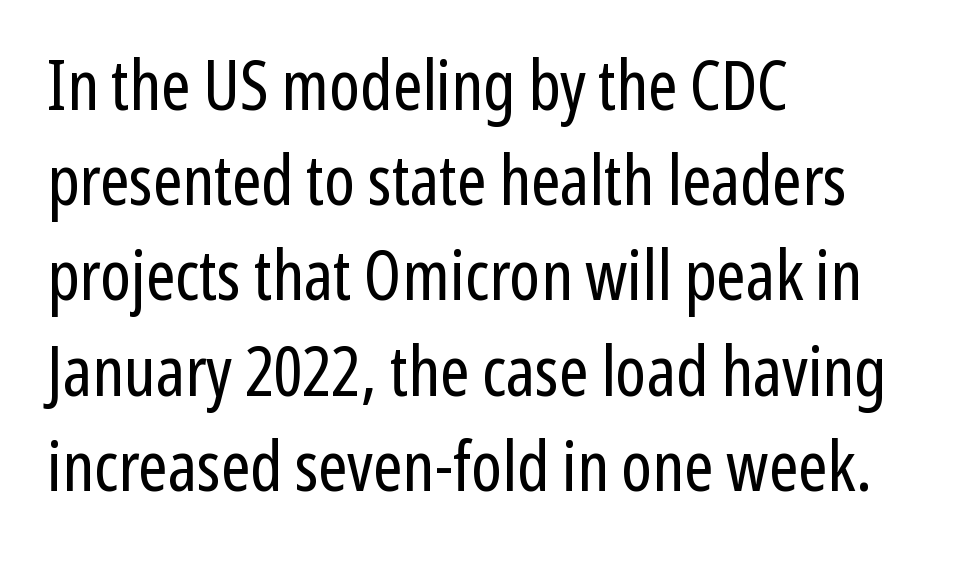
These glyphs show unthickened strokes, regular width or finer. The rows are spaced the way most documents space them. Horizontal alignment here is leftward, the default for most running prose. The designer went with a sans here, leaving each stem footless. The letterforms sit shoulder to shoulder at normal distance.
